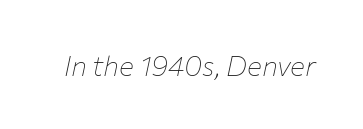
The face used here is proportionally spaced, like ordinary book or web type. The baseline area is clear. The face looks like a standard text weight, possibly lighter. You can tell it's italic because the verticals aren't actually vertical.
